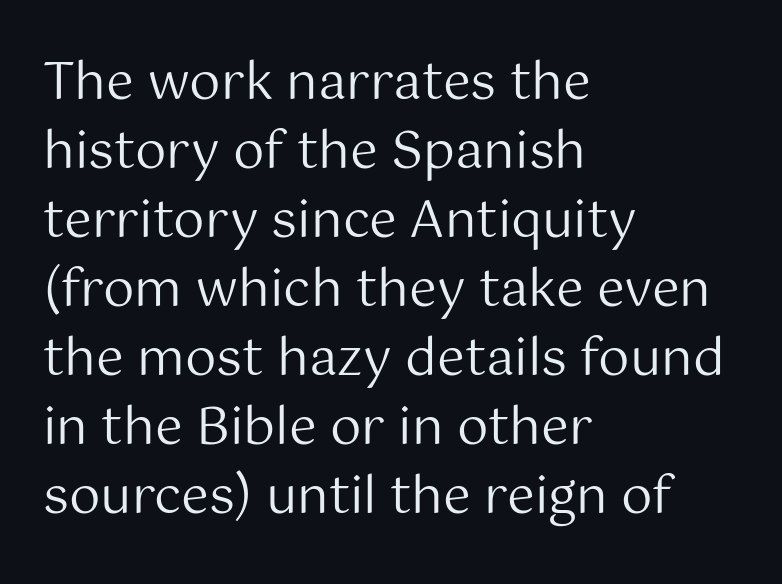
The type sits square on the baseline with zero lean. This block has exactly the height ordinary leading produces. Regarding serifs, this sample does without them. Proportional: the letters do not fall into vertical columns. The gaps between neighbouring characters are ordinary and unremarkable. The zone under the glyphs is completely vacant.
